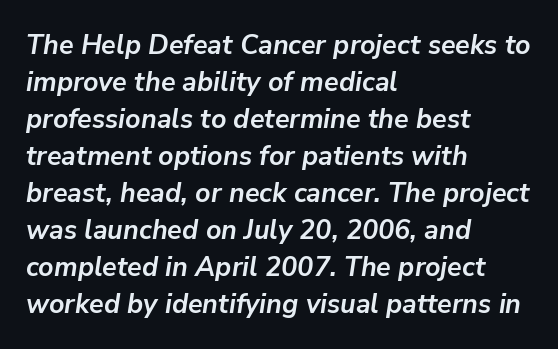
The image shows 27 px bold type, italic (leaning right); set left-aligned, normal line spacing (1.37x), normal letter spacing, not underlined.
